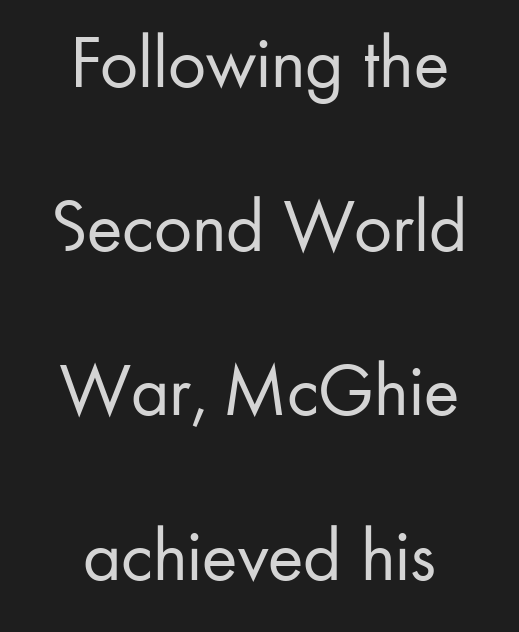
The image shows 75 px regular-weight sans-serif type, upright; set centered, loose line spacing (2.19x), normal letter spacing, not underlined; low stroke contrast and a small x-height.
